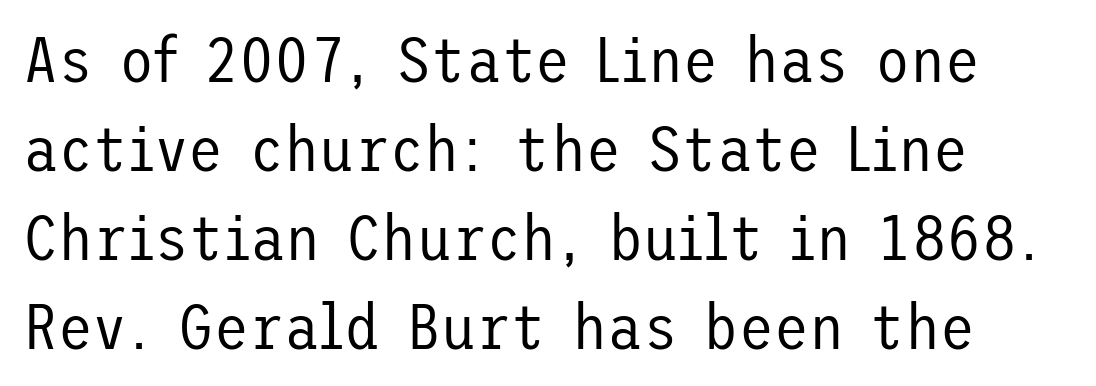
The image shows 64 px regular-weight sans-serif type, upright; set normal line spacing (1.39x), normal letter spacing, not underlined; low stroke contrast and a medium x-height.
